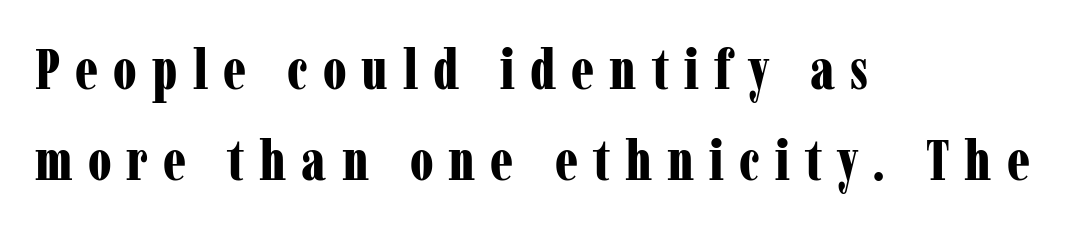
{"serif": "yes", "italic": "no", "bold": "yes", "weight": "bold", "width": "condensed", "stroke_contrast": "low", "x_height": "medium", "monospaced": "no", "underline": "no", "align": "left", "line_spacing": "normal", "line_spacing_ratio": 1.63, "letter_spacing": "wide", "letter_spacing_em": 0.27, "glyph_px": 56}
